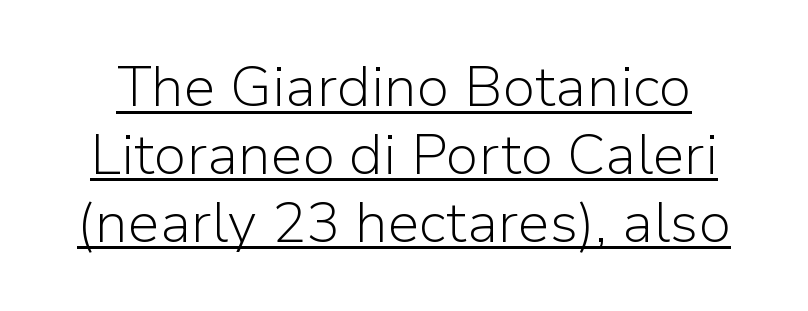
{"serif": "no", "italic": "no", "bold": "no", "weight": "light", "width": "normal", "stroke_contrast": "low", "x_height": "medium", "monospaced": "no", "underline": "yes", "line_spacing_ratio": 1.19, "letter_spacing": "normal", "letter_spacing_em": 0.0, "glyph_px": 57}
